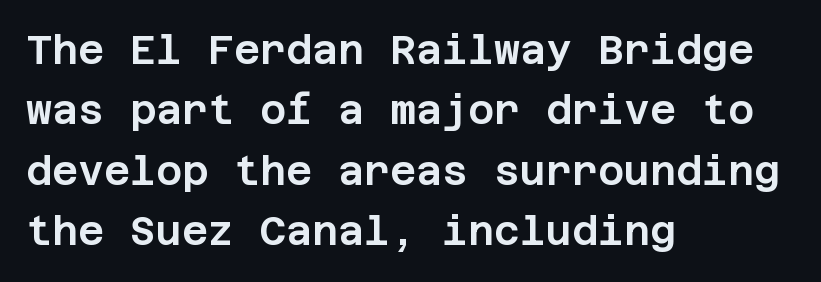
Q: Is the text italic (slanted)? A: No, it is upright.
Q: Is the typeface a serif or a sans-serif typeface? A: Sans-serif.
Q: Is the text underlined? A: No.
Q: How is the paragraph aligned? A: Left-aligned.
Q: Is the spacing between letters normal or unusually wide? A: Normal.
Q: Is the spacing between lines tight, normal or loose? A: Normal.
Q: Width (condensed, normal, or wide)? A: Normal.
Q: Stroke contrast? A: Low.
Q: x-height? A: Large.
